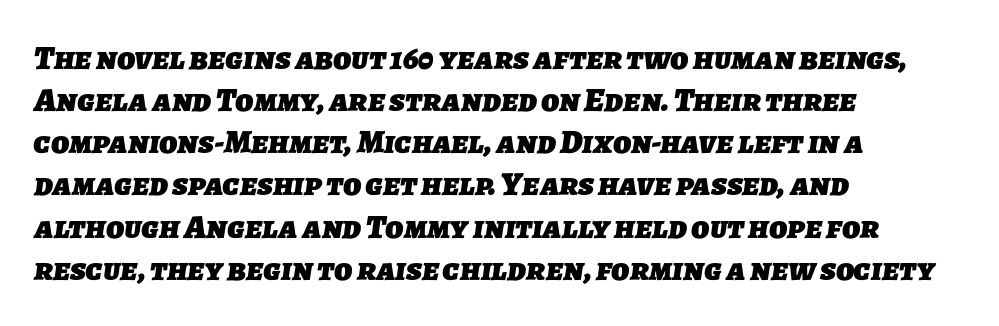
Q: Is the text bold? A: Yes.
Q: Is the typeface a serif or a sans-serif typeface? A: Sans-serif.
Q: Is the text underlined? A: No.
Q: How is the paragraph aligned? A: Left-aligned.
Q: Is the spacing between letters normal or unusually wide? A: Normal.
Q: Width (condensed, normal, or wide)? A: Normal.
Q: Stroke contrast? A: Low.
Q: x-height? A: Medium.
Q: Monospaced? A: No.
